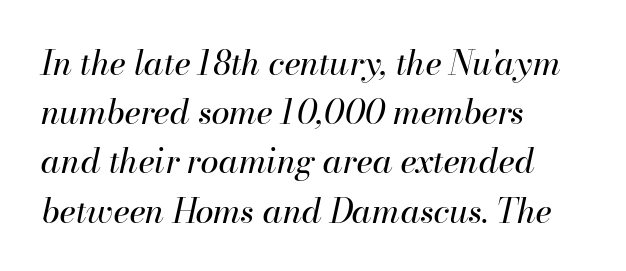
Q: Is the text bold? A: No.
Q: Is the text italic (slanted)? A: Yes, it leans right by about 13 degrees.
Q: Is the text underlined? A: No.
Q: How is the paragraph aligned? A: Left-aligned.
Q: Is the spacing between letters normal or unusually wide? A: Normal.
Q: Is the spacing between lines tight, normal or loose? A: Normal.
Q: Width (condensed, normal, or wide)? A: Normal.
Q: Stroke contrast? A: High.
Q: x-height? A: Small.
Q: Monospaced? A: No.
